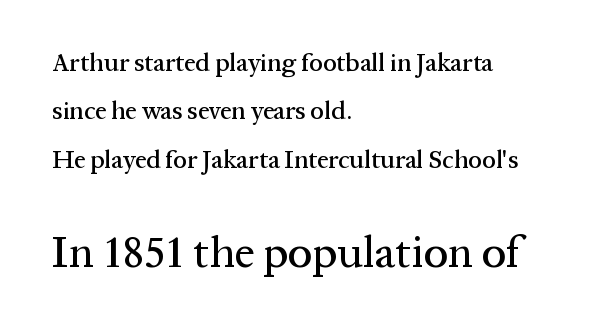
Q: Is the text italic (slanted)? A: No, it is upright.
Q: Is the typeface a serif or a sans-serif typeface? A: Serif.
Q: Is the text underlined? A: No.
Q: How is the paragraph aligned? A: Left-aligned.
Q: Is the spacing between letters normal or unusually wide? A: Normal.
Q: Is the spacing between lines tight, normal or loose? A: Loose.
Q: Which block of text is set in a larger size, the first (top) or the second (bottom)? A: The second (bottom) one.
Q: Width (condensed, normal, or wide)? A: Normal.
Q: Stroke contrast? A: Medium.
Q: x-height? A: Medium.
Q: Monospaced? A: No.
